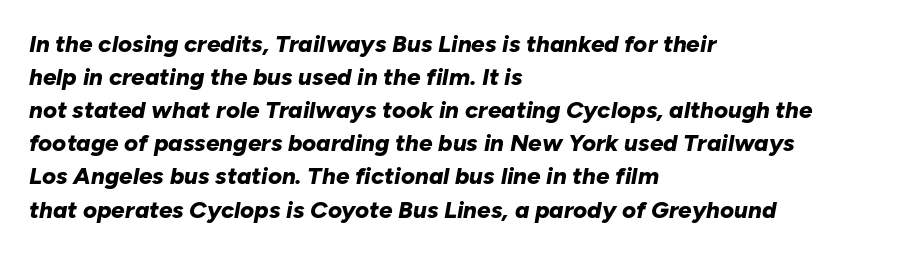
Nobody touched the tracking dial on this one. Does the lettering tilt? It does — this is italic. Which margin do the lines hug? The left one — the right edge is uneven. A clean baseline with only descenders dipping below it.
